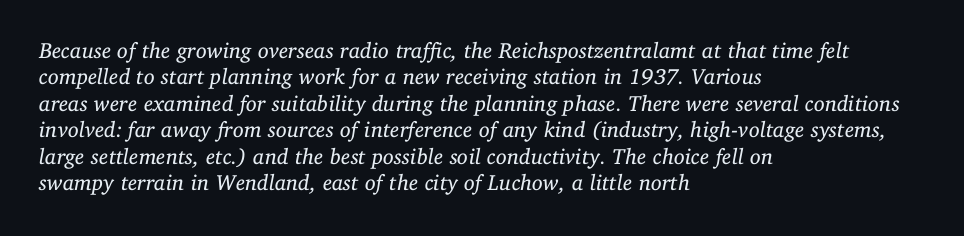
Q: Is the text bold? A: No.
Q: Is the text italic (slanted)? A: Yes, it leans right by about 11 degrees.
Q: Is the text underlined? A: No.
Q: How is the paragraph aligned? A: Left-aligned.
Q: Is the spacing between letters normal or unusually wide? A: Normal.
